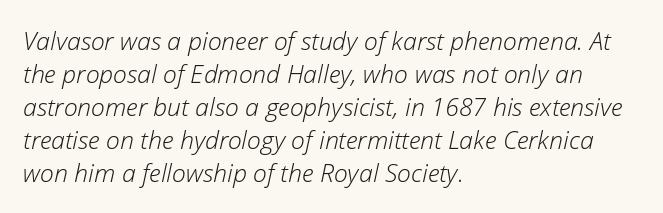
Q: Is the text bold? A: No.
Q: Is the text italic (slanted)? A: Yes, it leans right by about 12 degrees.
Q: Is the text underlined? A: No.
Q: How is the paragraph aligned? A: Left-aligned.
Q: Is the spacing between letters normal or unusually wide? A: Normal.
Q: Is the spacing between lines tight, normal or loose? A: Normal.
